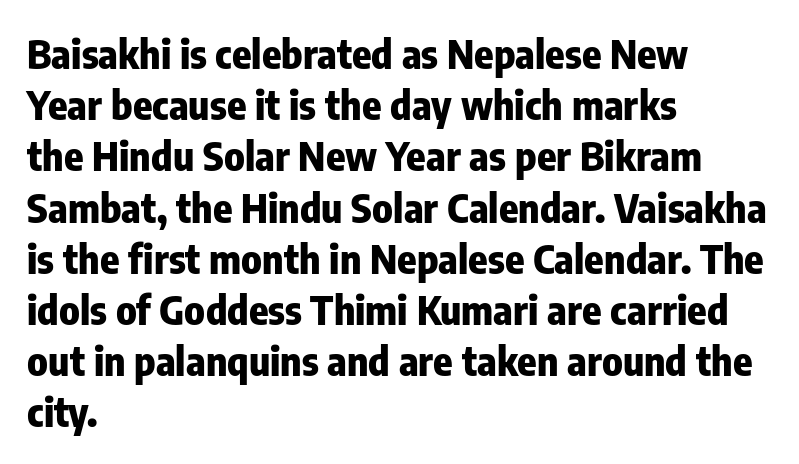
Q: Is the text bold? A: Yes.
Q: Is the text italic (slanted)? A: No, it is upright.
Q: Is the typeface a serif or a sans-serif typeface? A: Sans-serif.
Q: Is the text underlined? A: No.
Q: How is the paragraph aligned? A: Left-aligned.
Q: Is the spacing between letters normal or unusually wide? A: Normal.
Q: Is the spacing between lines tight, normal or loose? A: Normal.
Q: Width (condensed, normal, or wide)? A: Condensed.
Q: Stroke contrast? A: Low.
Q: x-height? A: Medium.
Q: Monospaced? A: No.
